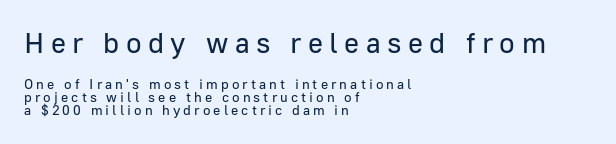
Q: Is the text bold? A: No.
Q: Is the text italic (slanted)? A: No, it is upright.
Q: Is the typeface a serif or a sans-serif typeface? A: Sans-serif.
Q: Is the text underlined? A: No.
Q: How is the paragraph aligned? A: Left-aligned.
Q: Is the spacing between letters normal or unusually wide? A: Unusually wide.
Q: Is the spacing between lines tight, normal or loose? A: Tight.
Q: Which block of text is set in a larger size, the first (top) or the second (bottom)? A: The first (top) one.
Q: Width (condensed, normal, or wide)? A: Normal.
Q: Stroke contrast? A: Low.
Q: x-height? A: Medium.
Q: Monospaced? A: No.
